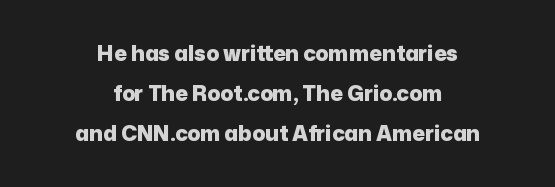
{"italic": "no", "bold": "yes", "underline": "no", "align": "center", "line_spacing": "loose", "line_spacing_ratio": 1.91, "letter_spacing": "normal", "letter_spacing_em": 0.0, "glyph_px": 21}
